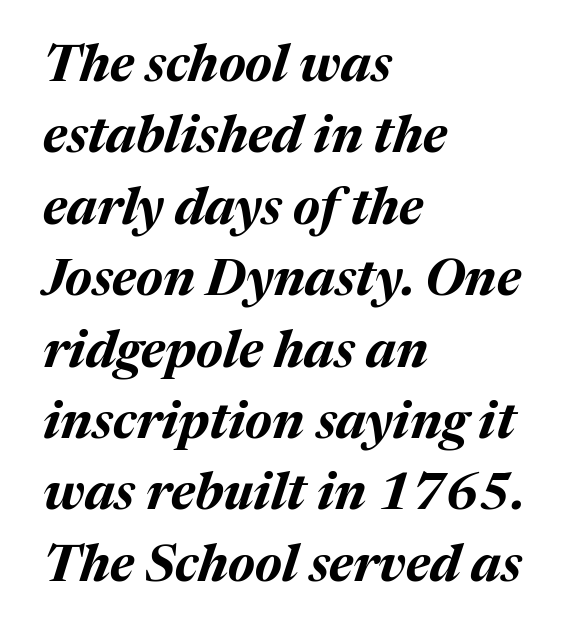
I'd describe the lettering as bold — thick and assertive. The text carries the slant typical of an italic or oblique font. This sample has the flowing, uneven cadence of proportional lettering. Has an underline been added? It has not. Honestly, the letter spacing is just normal — you wouldn't notice it.
